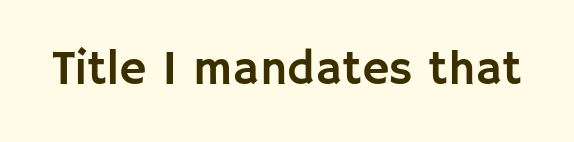
The specimen omits any rule beneath the text block's lines. The letters advance in unequal steps, a hallmark of proportional type. Look at the bottom of the vertical strokes: they stop flat, with no serifs. The passage shown has conventional tracking throughout.
